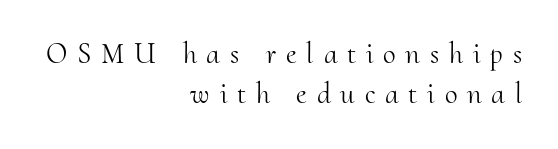
Summary of vertical rhythm: regular, with standard interline spacing. Compared with typical body copy, the letter spacing here is much looser. Vertical stems look standard width or narrower in stroke. Is this a fixed-width face? No — the glyphs have proportional, varying widths. Ordinary non-slanted type is in use. The area under the type is left untouched.
